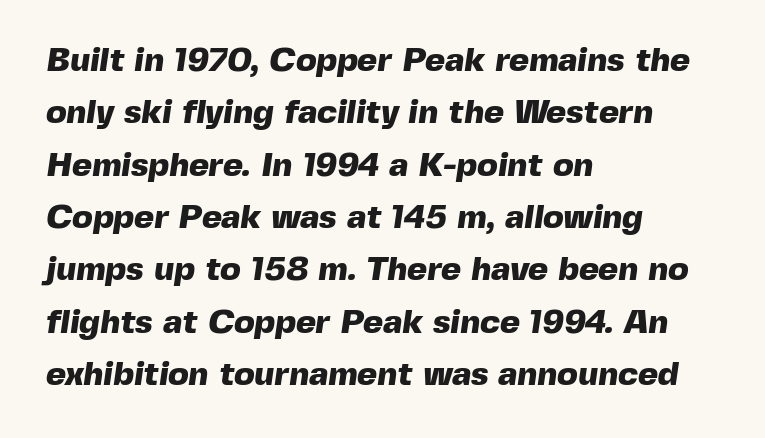
Q: Is the text bold? A: Yes.
Q: Is the typeface a serif or a sans-serif typeface? A: Sans-serif.
Q: Is the text underlined? A: No.
Q: How is the paragraph aligned? A: Left-aligned.
Q: Is the spacing between letters normal or unusually wide? A: Normal.
Q: Is the spacing between lines tight, normal or loose? A: Normal.
Q: Width (condensed, normal, or wide)? A: Normal.
Q: x-height? A: Medium.
Q: Monospaced? A: No.
